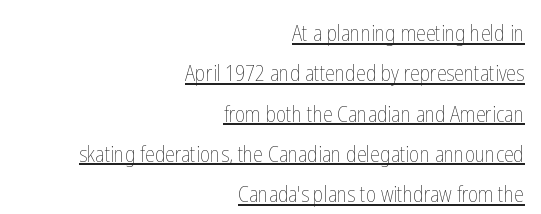
You could call the tracking neutral — neither tight nor loose. The characters are drawn with everyday or finer stroke widths. The lettering stays uniformly vertical, giving the passage a roman look. The compositor pushed each line to the right boundary. Looks like someone drew a line under every word here.
